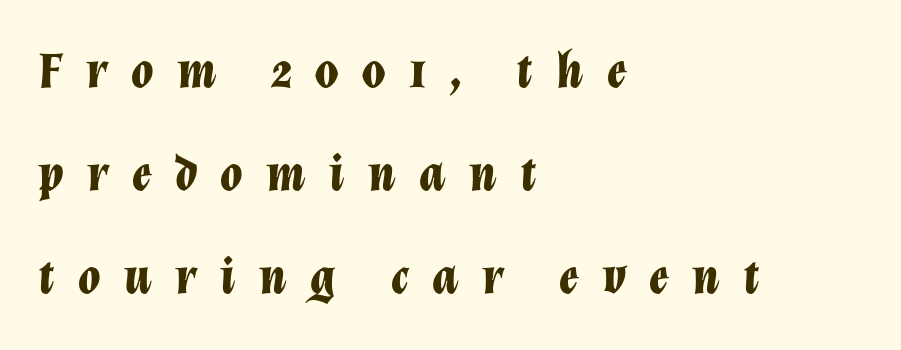
The image shows 51 px bold type, italic (leaning right); set left-aligned, loose line spacing (2.02x), unusually wide letter spacing (+0.46 em), not underlined; low stroke contrast and a medium x-height.
